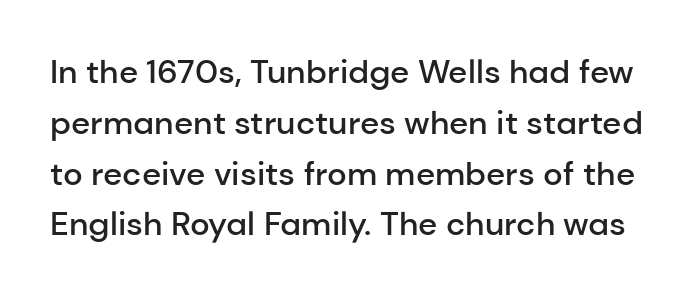
In terms of leading, this rendering sits right in the middle. A typesetter would call this zero additional tracking. Think of a printed novel: that variable character pitch is what you see here. The text was rendered using a sans face with plain stroke endings. Moderately thickened strokes mark this as semibold type. Descenders hang freely into open space.
